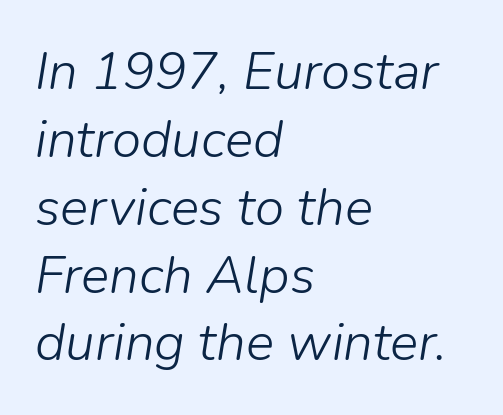
The image shows 53 px light type, italic (leaning right); set left-aligned, normal line spacing (1.28x), normal letter spacing, not underlined; low stroke contrast and a medium x-height.
